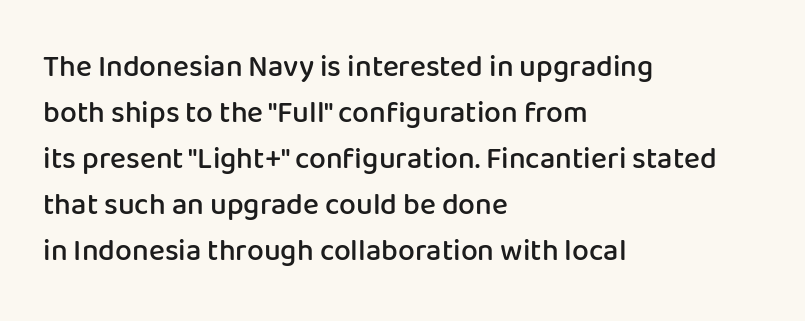
Q: Is the text bold? A: Semi-bold.
Q: Is the text italic (slanted)? A: No, it is upright.
Q: Is the typeface a serif or a sans-serif typeface? A: Sans-serif.
Q: Is the text underlined? A: No.
Q: How is the paragraph aligned? A: Left-aligned.
Q: Is the spacing between letters normal or unusually wide? A: Normal.
Q: Is the spacing between lines tight, normal or loose? A: Normal.
Q: Width (condensed, normal, or wide)? A: Normal.
Q: Stroke contrast? A: Low.
Q: x-height? A: Medium.
Q: Monospaced? A: No.
